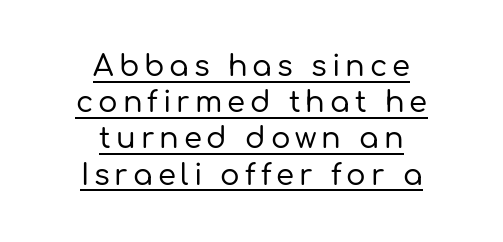
The image shows 29 px sans-serif type, upright; set centered, normal line spacing (1.25x), underlined; low stroke contrast and a medium x-height.
